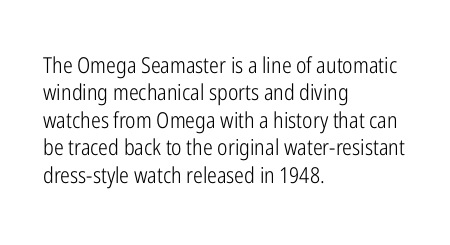
Counters stay open thanks to moderate or lighter strokes. All the whitespace from short lines collects on the right. Normally led — the rows are evenly, conventionally spaced. The glyphs are unaccompanied by any horizontal stroke below them.
